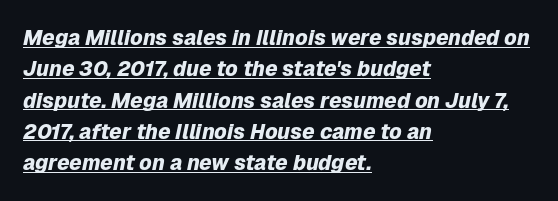
The lettering tilts uniformly, giving the passage an italic look. Letter spacing: default. Heavy-handed strokes throughout: this text is bold. Does the leading feel generous? No, just average. The typesetter chose a ragged-right arrangement here. Glance below the letters and you will spot a drawn line.
